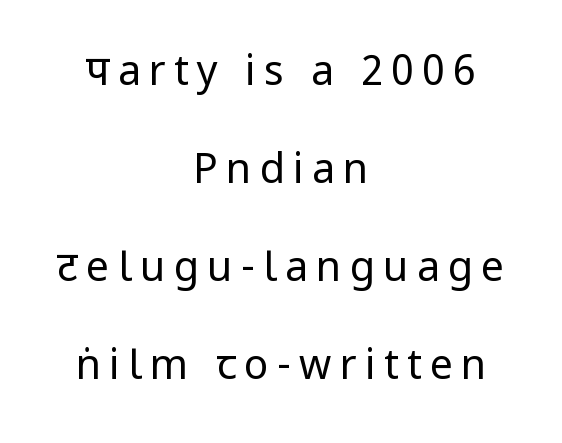
The image shows 41 px regular-weight, condensed sans-serif type, upright; set centered, loose line spacing (2.39x), unusually wide letter spacing (+0.2 em), not underlined; low stroke contrast and a large x-height.
